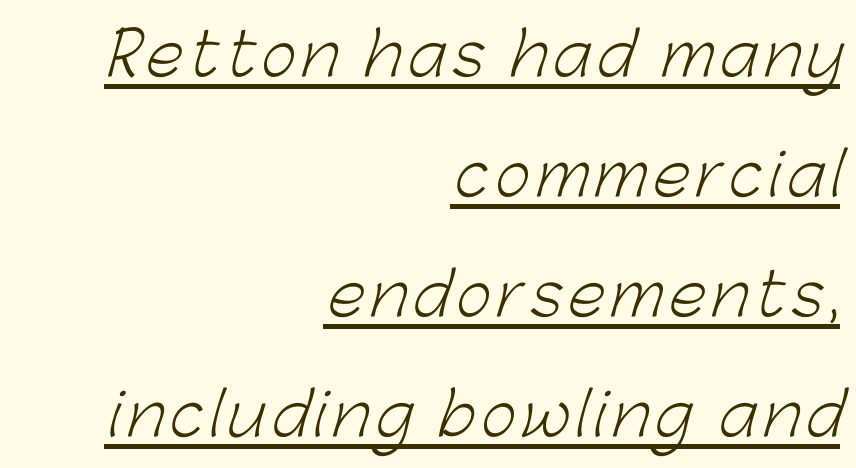
The weight tops out at a normal text grade. The font family rendered here belongs to the sans-serif group. Spacing verdict: proportional, widths tailored to each character. Quick note: underline on. These lines are set flush right with a ragged left edge. The vertical gap from one line to the next is large.
